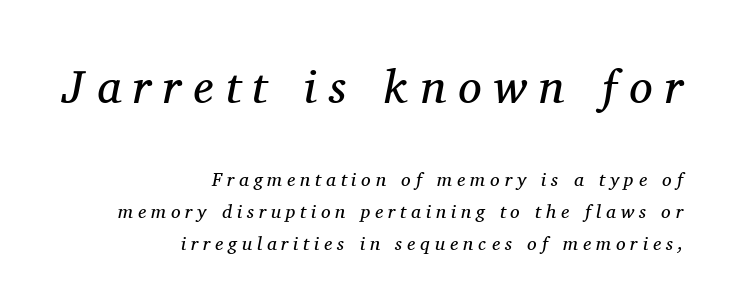
The image shows 47 px regular-weight serif type, italic (leaning right); set right-aligned, normal line spacing (1.69x), unusually wide letter spacing (+0.26 em), not underlined; the first (top) block is 2.47x larger; medium stroke contrast and a medium x-height.
